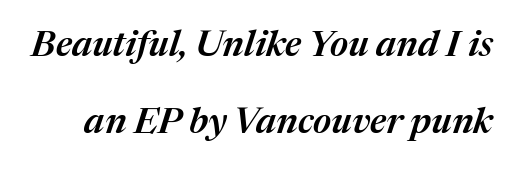
{"italic": "yes", "lean": "right", "slant_degrees": 17, "bold": "semi", "weight": "semibold", "width": "normal", "stroke_contrast": "medium", "x_height": "medium", "monospaced": "no", "underline": "no", "line_spacing": "loose", "line_spacing_ratio": 2.13, "letter_spacing": "normal", "letter_spacing_em": 0.0, "glyph_px": 36}
